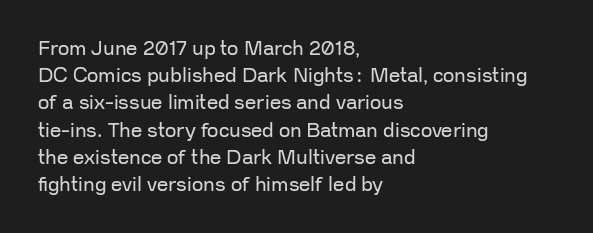
The text block is weighted toward the left margin, trailing off unevenly rightward. Summary of vertical rhythm: regular, with standard interline spacing. Spacing between characters is what you'd get straight out of the box. The letterforms sit at book weight or below.
